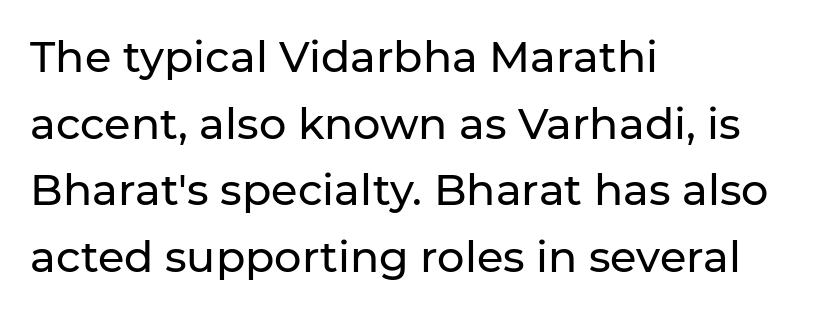
The image shows 43 px sans-serif type, upright; set left-aligned, normal line spacing (1.55x), normal letter spacing, not underlined; low stroke contrast and a medium x-height.
